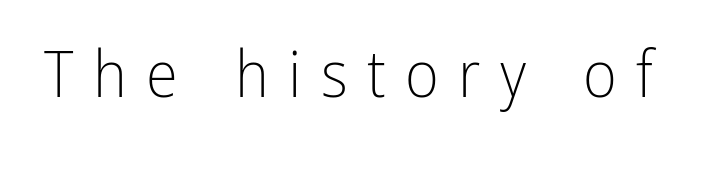
{"serif": "no", "italic": "no", "bold": "no", "weight": "light", "width": "condensed", "stroke_contrast": "low", "x_height": "medium", "monospaced": "no", "underline": "no", "letter_spacing": "wide", "letter_spacing_em": 0.3, "glyph_px": 65}
